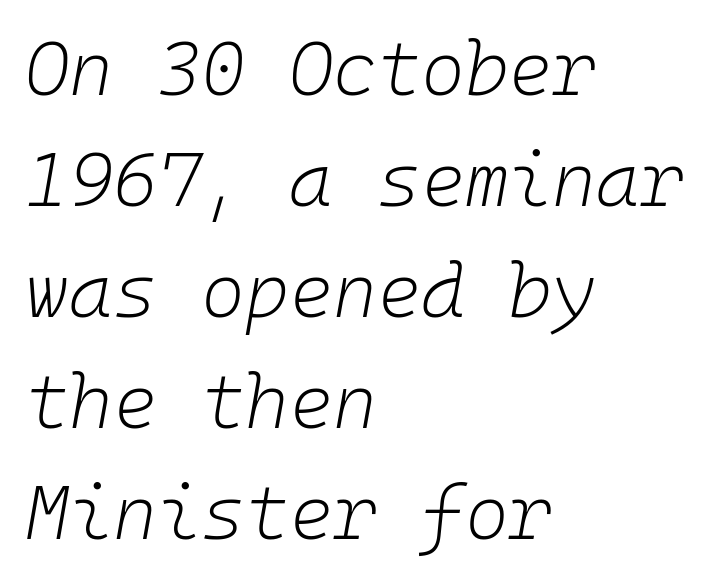
Q: Is the text bold? A: No.
Q: Is the text italic (slanted)? A: Yes, it leans right by about 10 degrees.
Q: Is the text underlined? A: No.
Q: How is the paragraph aligned? A: Left-aligned.
Q: Is the spacing between letters normal or unusually wide? A: Normal.
Q: Is the spacing between lines tight, normal or loose? A: Normal.
Q: Width (condensed, normal, or wide)? A: Normal.
Q: Stroke contrast? A: Low.
Q: x-height? A: Medium.
Q: Monospaced? A: Yes.
